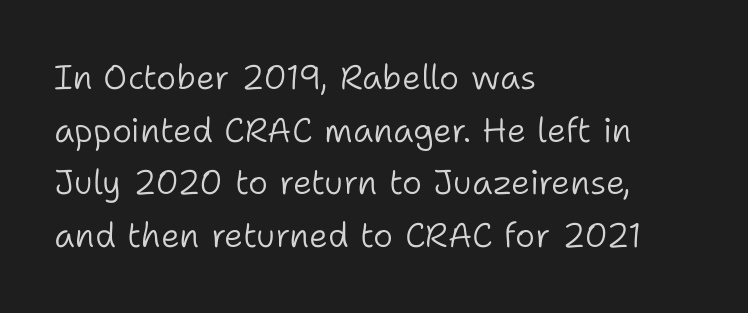
The image shows 34 px light sans-serif type, upright; set left-aligned, normal line spacing (1.55x), normal letter spacing, not underlined; low stroke contrast and a medium x-height.
